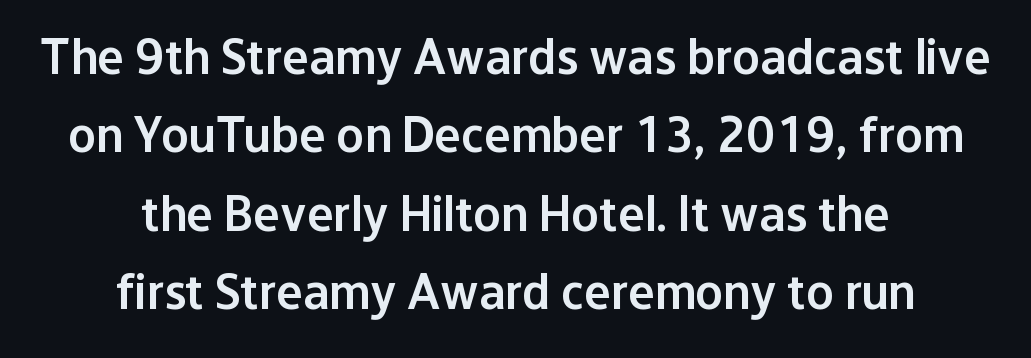
The image shows 50 px semibold sans-serif type, upright; set centered, normal line spacing (1.57x), normal letter spacing, not underlined; low stroke contrast and a medium x-height.
